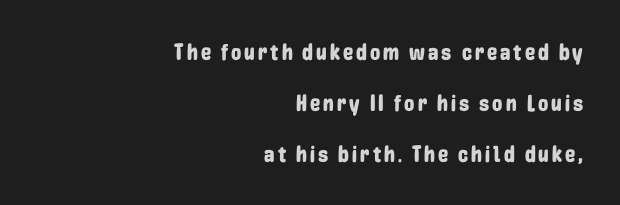
{"italic": "no", "underline": "no", "align": "right", "line_spacing": "loose", "line_spacing_ratio": 2.22, "glyph_px": 23}
